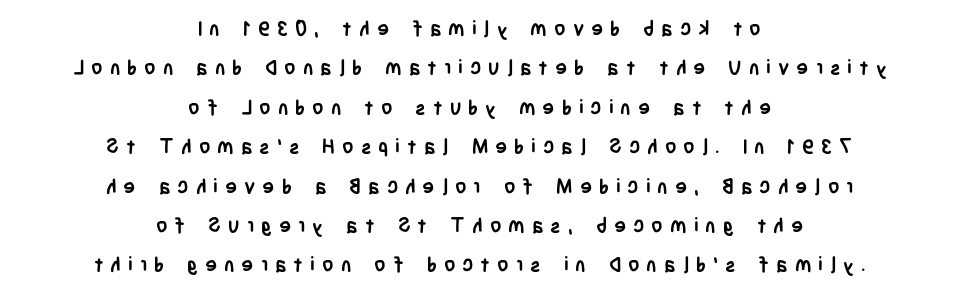
Tracking here is generous; glyphs stand well apart from one another. Every character sits straight up, as roman type does. Compared with an ordinary text face, these strokes are far heavier — a full bold. Descender tails drop into unmarked territory. In terms of leading, this rendering errs on the spacious side. The lines are quadded center.
